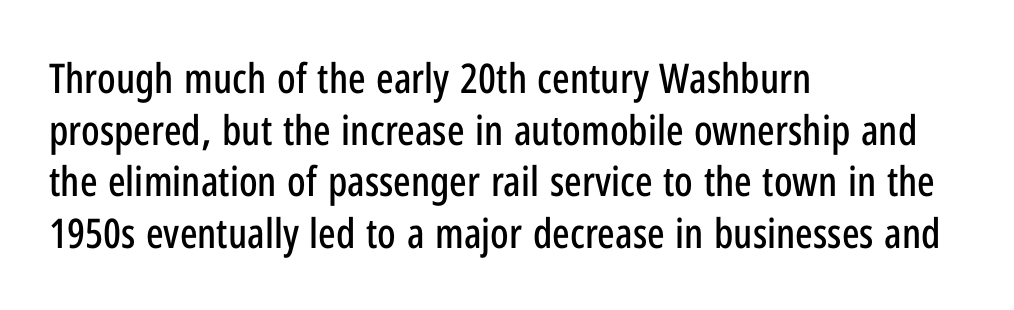
Q: Is the text italic (slanted)? A: No, it is upright.
Q: Is the typeface a serif or a sans-serif typeface? A: Sans-serif.
Q: Is the text underlined? A: No.
Q: How is the paragraph aligned? A: Left-aligned.
Q: Is the spacing between letters normal or unusually wide? A: Normal.
Q: Is the spacing between lines tight, normal or loose? A: Normal.
Q: Width (condensed, normal, or wide)? A: Condensed.
Q: Stroke contrast? A: Low.
Q: x-height? A: Medium.
Q: Monospaced? A: No.
